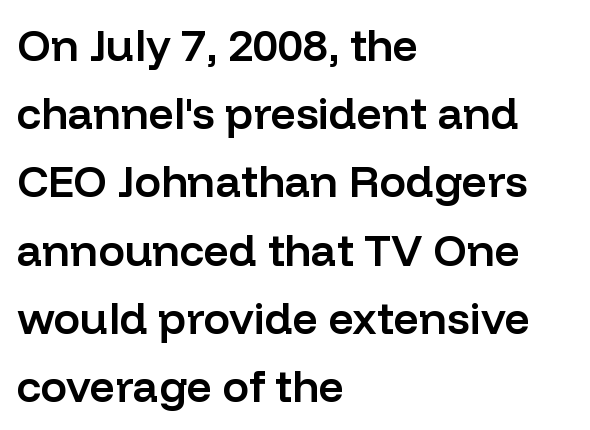
{"serif": "no", "italic": "no", "bold": "semi", "weight": "semibold", "width": "normal", "stroke_contrast": "low", "x_height": "medium", "monospaced": "no", "underline": "no", "align": "left", "line_spacing": "normal", "line_spacing_ratio": 1.55, "letter_spacing": "normal", "letter_spacing_em": 0.0, "glyph_px": 44}
